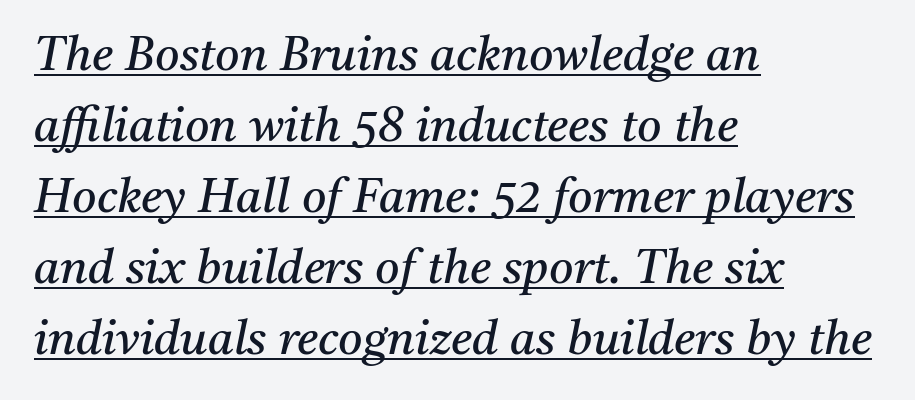
{"serif": "yes", "italic": "yes", "lean": "right", "slant_degrees": 11, "bold": "no", "weight": "regular", "width": "normal", "stroke_contrast": "medium", "x_height": "medium", "monospaced": "no", "underline": "yes", "align": "left", "line_spacing": "normal", "line_spacing_ratio": 1.51, "letter_spacing": "normal", "letter_spacing_em": 0.0, "glyph_px": 47}
